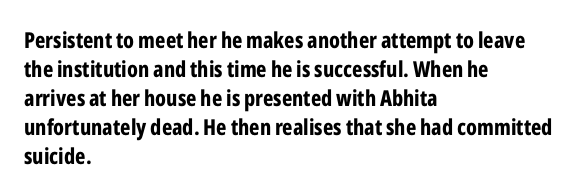
{"italic": "no", "bold": "yes", "underline": "no", "align": "left", "line_spacing": "normal", "line_spacing_ratio": 1.32, "letter_spacing": "normal", "letter_spacing_em": 0.0, "glyph_px": 22}
